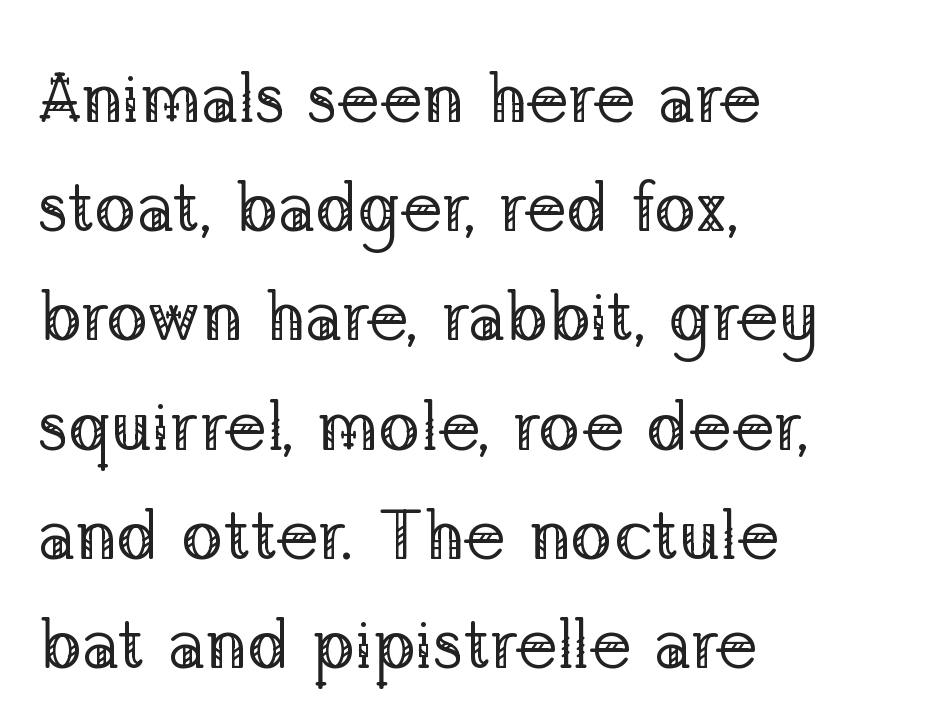
{"serif": "yes", "italic": "no", "bold": "no", "weight": "regular", "width": "normal", "stroke_contrast": "low", "x_height": "medium", "monospaced": "no", "underline": "no", "align": "left", "line_spacing": "normal", "line_spacing_ratio": 1.56, "letter_spacing": "normal", "letter_spacing_em": 0.0, "glyph_px": 70}
